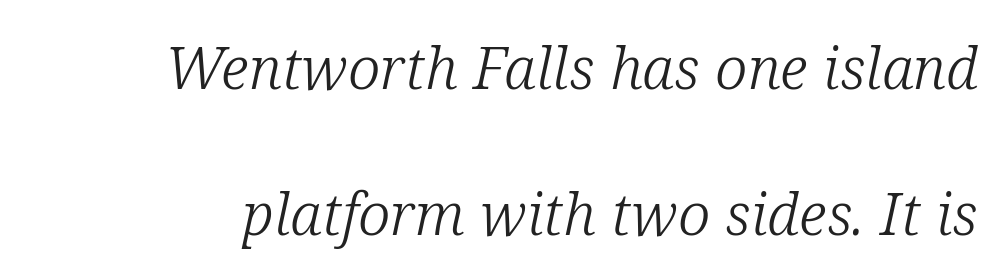
Q: Is the text bold? A: No.
Q: Is the text italic (slanted)? A: Yes, it leans right by about 12 degrees.
Q: Is the typeface a serif or a sans-serif typeface? A: Serif.
Q: Is the text underlined? A: No.
Q: Is the spacing between letters normal or unusually wide? A: Normal.
Q: Is the spacing between lines tight, normal or loose? A: Loose.
Q: Width (condensed, normal, or wide)? A: Normal.
Q: Stroke contrast? A: Low.
Q: x-height? A: Medium.
Q: Monospaced? A: No.
